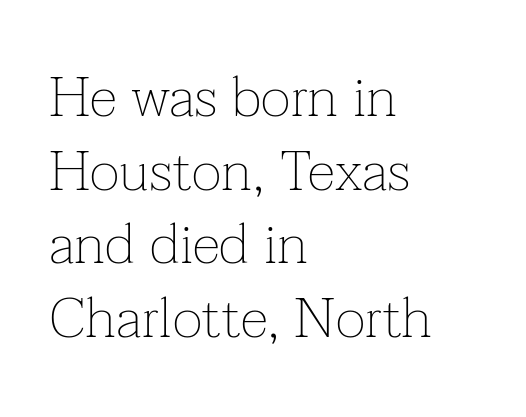
These lines are rendered in a variable-pitch font. The passage shown is typeset with a serif family. The typesetting does not lean heavy: it is not bold. A typesetter would call this zero additional tracking.
